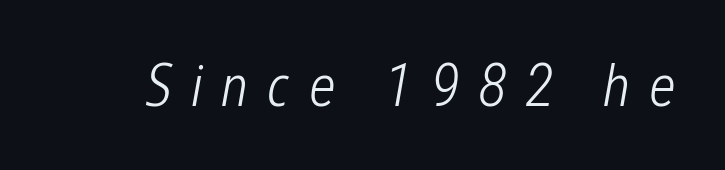
The image shows 61 px light, condensed type, italic (leaning right); set unusually wide letter spacing (+0.29 em), not underlined; low stroke contrast and a medium x-height.
